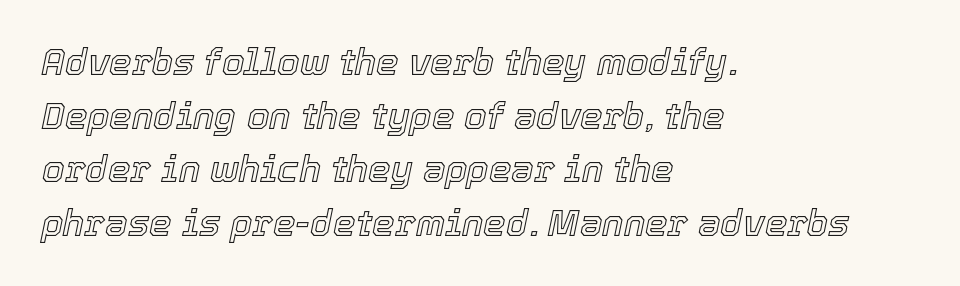
The image shows 36 px text type, italic (leaning right); set left-aligned, normal line spacing (1.49x), normal letter spacing, not underlined; a medium x-height.
